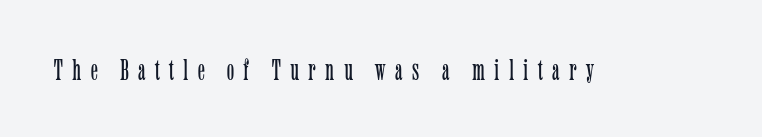
Q: Is the text bold? A: No.
Q: Is the text italic (slanted)? A: No, it is upright.
Q: Is the typeface a serif or a sans-serif typeface? A: Serif.
Q: Is the text underlined? A: No.
Q: Is the spacing between letters normal or unusually wide? A: Unusually wide.
Q: Width (condensed, normal, or wide)? A: Condensed.
Q: Stroke contrast? A: Low.
Q: x-height? A: Medium.
Q: Monospaced? A: No.
